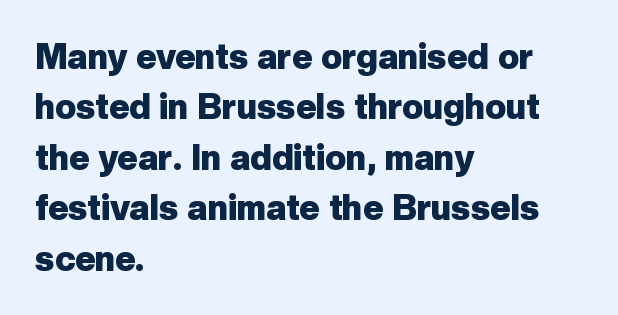
The image shows 35 px heavy sans-serif type, upright; set left-aligned, normal line spacing (1.44x), normal letter spacing, not underlined; low stroke contrast and a medium x-height.
